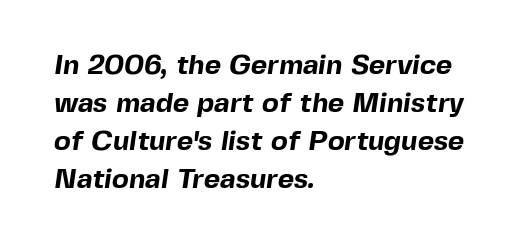
Beneath every word, the page is bare. Each new line begins a customary step beneath the previous one. The typesetter chose a ragged-right arrangement here. Does the type have serifs? No, each stem ends abruptly. Do the characters align in a grid? No, the font is proportional. Tracking here is standard; glyphs follow each other at the usual distance.
